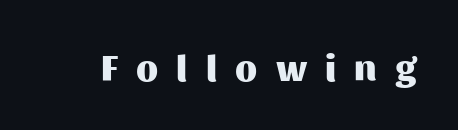
Q: Is the text bold? A: Yes.
Q: Is the text italic (slanted)? A: No, it is upright.
Q: Is the typeface a serif or a sans-serif typeface? A: Sans-serif.
Q: Is the text underlined? A: No.
Q: Is the spacing between letters normal or unusually wide? A: Unusually wide.
Q: Width (condensed, normal, or wide)? A: Normal.
Q: Stroke contrast? A: Medium.
Q: x-height? A: Medium.
Q: Monospaced? A: No.
